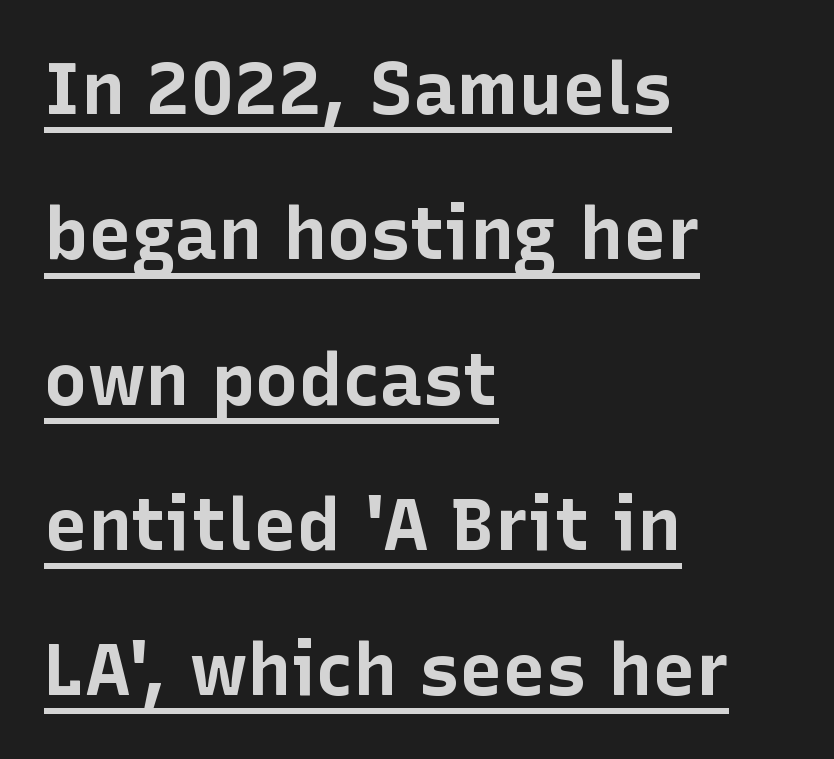
{"serif": "no", "italic": "no", "bold": "yes", "weight": "bold", "width": "normal", "stroke_contrast": "low", "x_height": "medium", "monospaced": "no", "underline": "yes", "align": "left", "line_spacing": "loose", "line_spacing_ratio": 1.99, "letter_spacing": "normal", "letter_spacing_em": 0.0, "glyph_px": 73}
